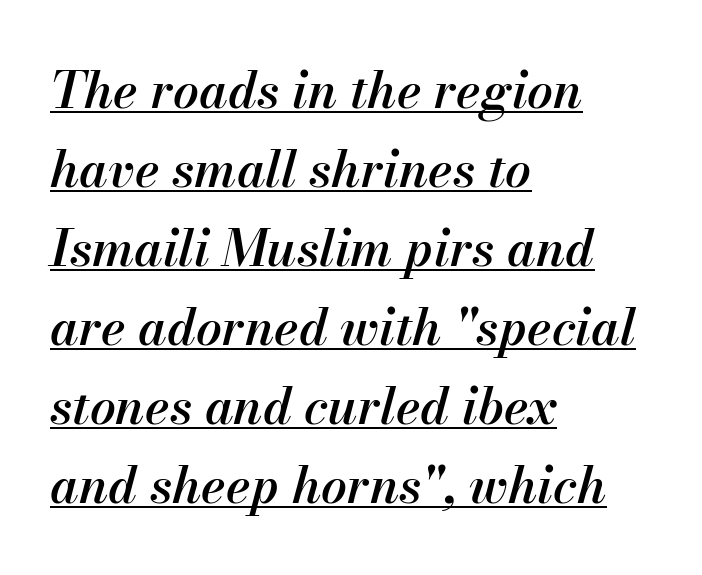
These characters rest on top of a visible drawn line. The passage shown has conventional tracking throughout. This sample keeps an unexceptional amount of space between lines. Weight check: semibold — heavier than regular, not quite bold. Left-aligned paragraph, ragged on the right. Would a proofreader flag this as italicized? Yes.
